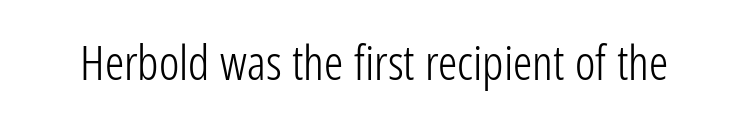
Posture: upright roman. Glance below the letters and you will spot only blank space. Counters stay open thanks to moderate or lighter strokes. Short note: letters normally spaced. The face used here is proportionally spaced, like ordinary book or web type. Does the type have serifs? No, each stem ends abruptly.
